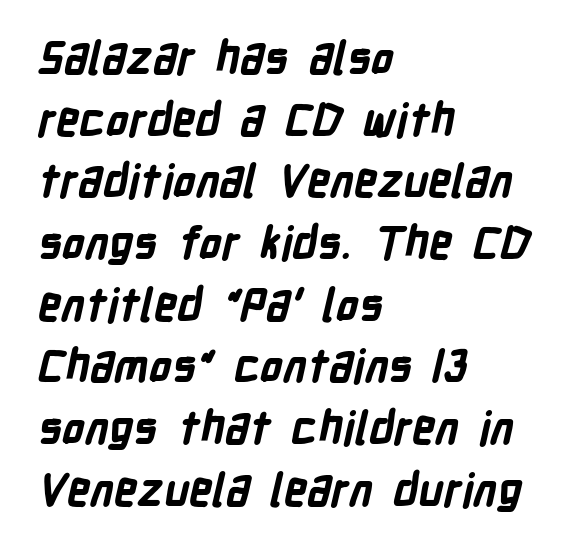
Q: Is the text bold? A: Yes.
Q: Is the typeface a serif or a sans-serif typeface? A: Sans-serif.
Q: Is the text underlined? A: No.
Q: How is the paragraph aligned? A: Left-aligned.
Q: Is the spacing between letters normal or unusually wide? A: Normal.
Q: Is the spacing between lines tight, normal or loose? A: Normal.
Q: Width (condensed, normal, or wide)? A: Condensed.
Q: Stroke contrast? A: Low.
Q: x-height? A: Medium.
Q: Monospaced? A: No.
